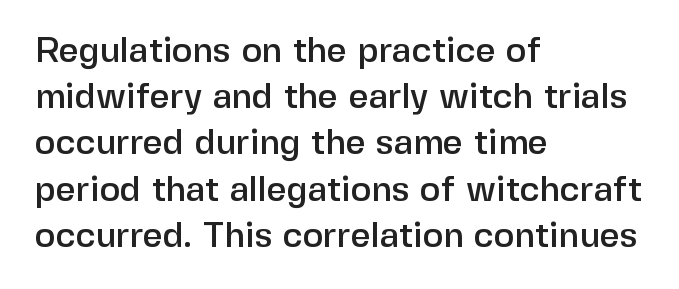
No extra tracking has been applied to these lines. Each letter's strokes conclude bluntly, with no projecting serifs. Any mark beneath the type? The region is blank. Looks like regular typesetting: each glyph gets only the width it needs. Short and long lines alike share a common starting point at left. In terms of posture, this sample is upright.
